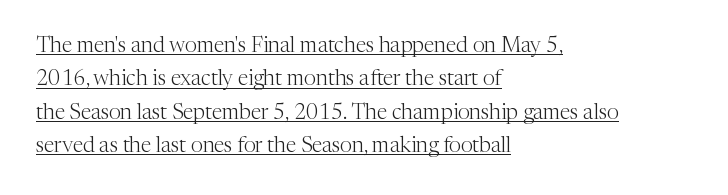
Notice how the stems are strictly vertical — no italics here. Does the leading feel generous? No, just average. How are the letters spaced? Ordinarily, with no added tracking. Is the block centered? No — it sits flush against the left margin.
